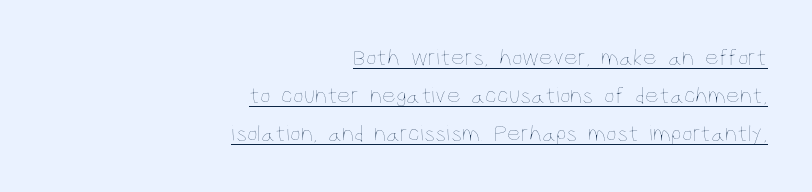
Q: Is the text bold? A: No.
Q: Is the text italic (slanted)? A: No, it is upright.
Q: Is the text underlined? A: Yes.
Q: How is the paragraph aligned? A: Right-aligned.
Q: Is the spacing between letters normal or unusually wide? A: Normal.
Q: Is the spacing between lines tight, normal or loose? A: Normal.
